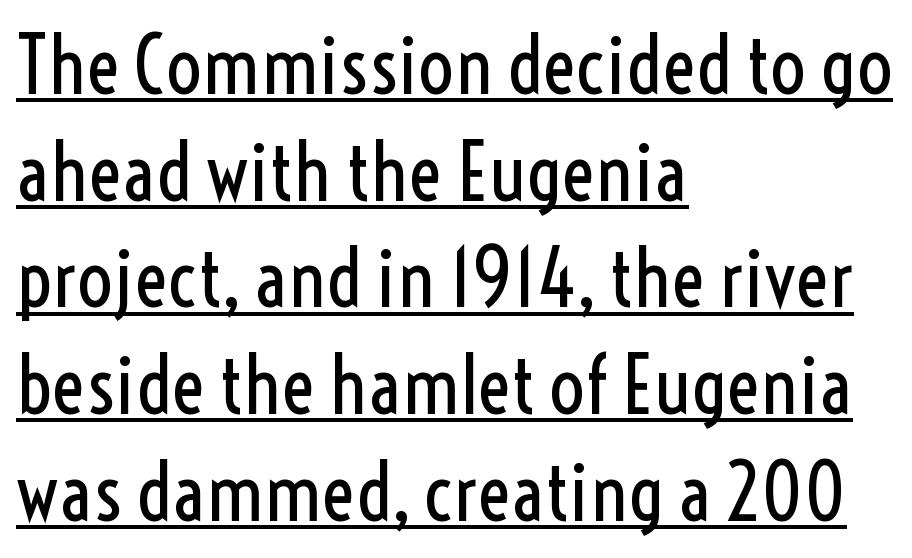
Vertical stems look standard width or narrower in stroke. A typesetter would call this leading conventional body-copy spacing. Standard letterfit; no display-style spreading of the glyphs. The string is rendered with underlining switched on. Note the varied advance widths — an 'i' is clearly narrower than an 'm'.
